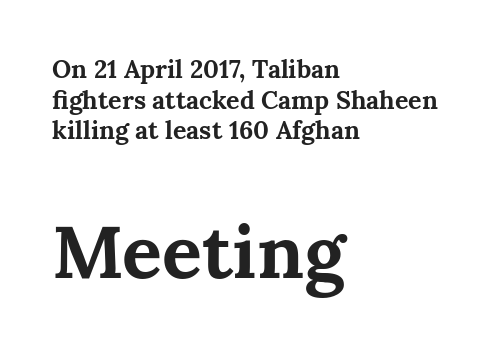
Q: Is the text bold? A: Yes.
Q: Is the text italic (slanted)? A: No, it is upright.
Q: Is the typeface a serif or a sans-serif typeface? A: Serif.
Q: Is the text underlined? A: No.
Q: How is the paragraph aligned? A: Left-aligned.
Q: Is the spacing between letters normal or unusually wide? A: Normal.
Q: Which block of text is set in a larger size, the first (top) or the second (bottom)? A: The second (bottom) one.
Q: Width (condensed, normal, or wide)? A: Normal.
Q: Stroke contrast? A: Medium.
Q: x-height? A: Medium.
Q: Monospaced? A: No.
